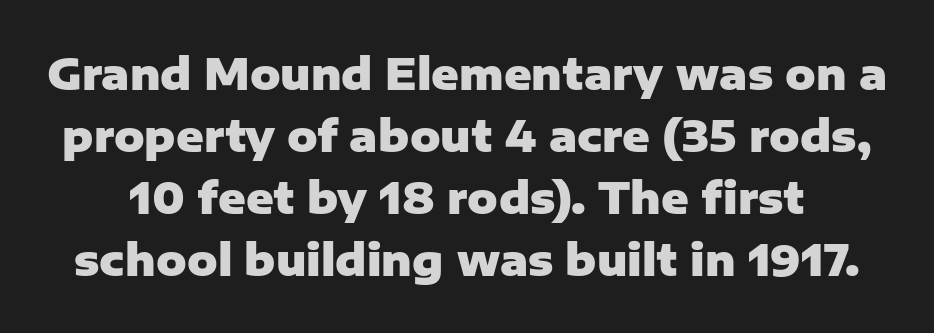
Here the designer chose a conventional face with non-uniform glyph widths. These lines were composed using upright roman letters. Each word holds together tightly as a unit, with standard inter-letter gaps. Bold? Absolutely — the strokes are thick and heavy. The specimen omits any rule beneath the text block's lines.
